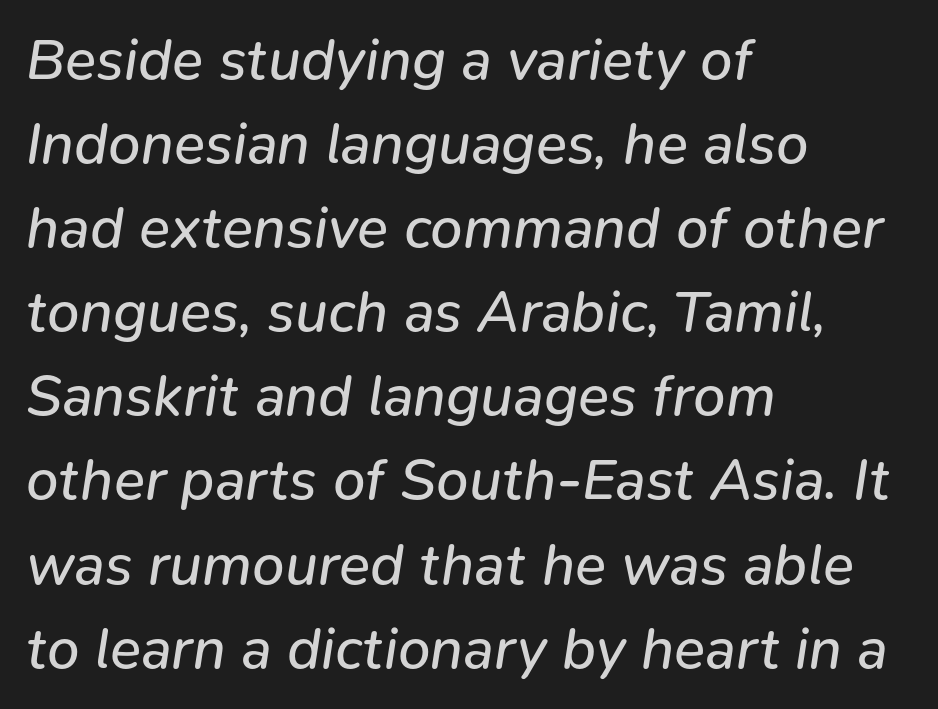
Q: Is the text bold? A: No.
Q: Is the text italic (slanted)? A: Yes, it leans right by about 9 degrees.
Q: Is the text underlined? A: No.
Q: How is the paragraph aligned? A: Left-aligned.
Q: Is the spacing between letters normal or unusually wide? A: Normal.
Q: Is the spacing between lines tight, normal or loose? A: Normal.
Q: Width (condensed, normal, or wide)? A: Normal.
Q: Stroke contrast? A: Low.
Q: x-height? A: Medium.
Q: Monospaced? A: No.
